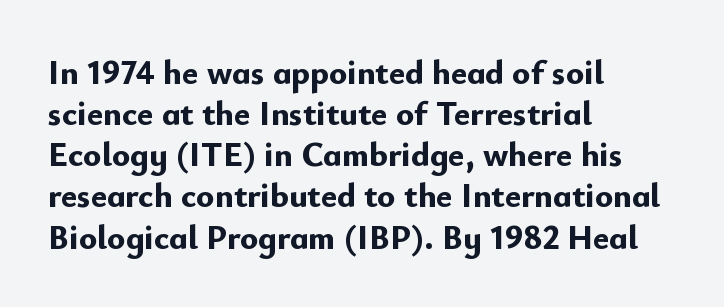
The rag falls on the right side of this text block. Character widths vary here, with narrow letters taking less room than wide ones. You can tell it's not italic because the verticals are truly vertical. No word sits above an underline. In terms of letterform style, serifs are entirely absent. Pretty heavy lettering here — definitely bold.
